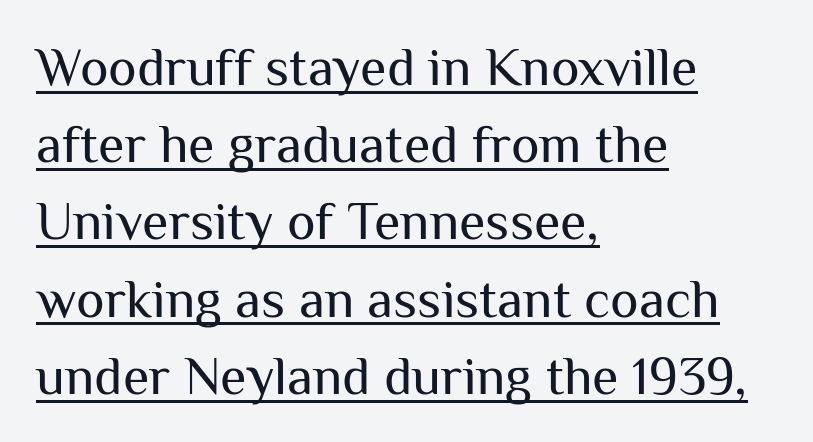
{"serif": "no", "italic": "no", "bold": "no", "weight": "regular", "width": "normal", "stroke_contrast": "medium", "x_height": "medium", "monospaced": "no", "underline": "yes", "align": "left", "line_spacing": "normal", "line_spacing_ratio": 1.43, "letter_spacing": "normal", "letter_spacing_em": 0.0, "glyph_px": 54}
